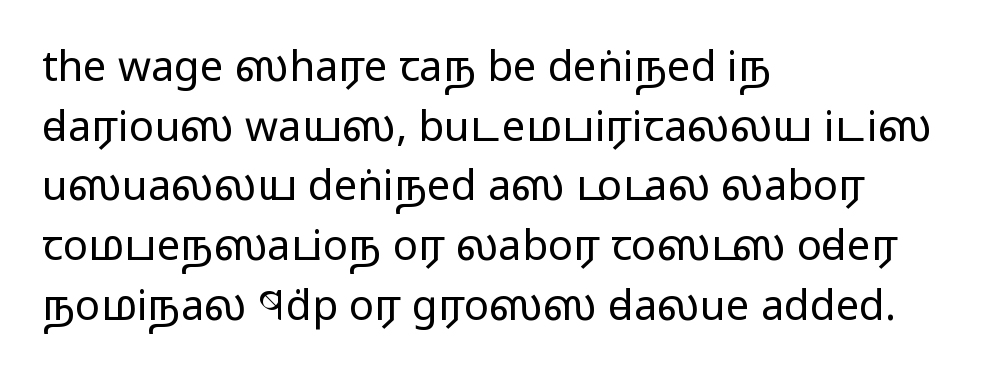
The image shows 42 px regular-weight, wide sans-serif type, upright; set left-aligned, normal line spacing (1.42x), normal letter spacing, not underlined; low stroke contrast and a medium x-height.
